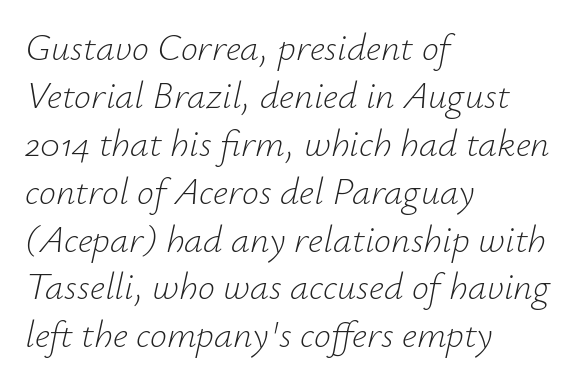
The lines are quadded left. These lines keep a tight, regular rhythm from letter to letter. The typesetting does not lean heavy: it is not bold. No word sits above an underline. The letters advance in unequal steps, a hallmark of proportional type. The space between consecutive lines is moderate.
